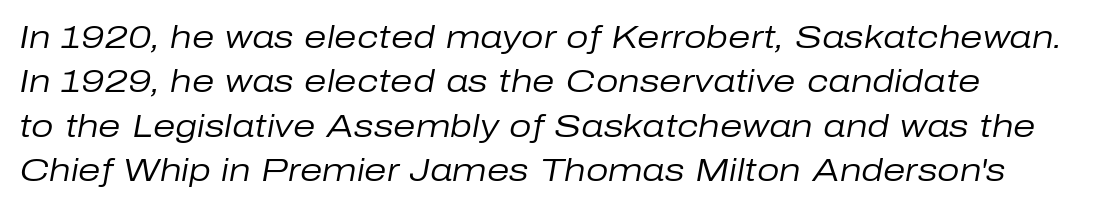
The image shows 32 px regular-weight type, italic (leaning right); set normal line spacing (1.39x), normal letter spacing, not underlined; low stroke contrast and a medium x-height.
